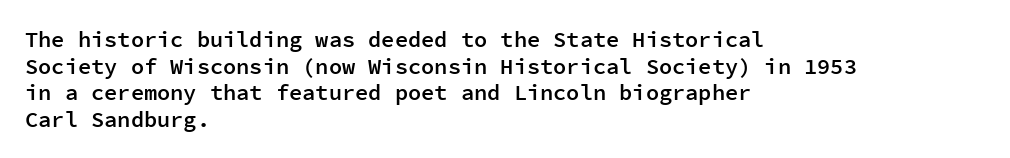
{"italic": "no", "bold": "semi", "underline": "no", "align": "left", "line_spacing_ratio": 1.21, "letter_spacing": "normal", "letter_spacing_em": 0.0, "glyph_px": 22}
